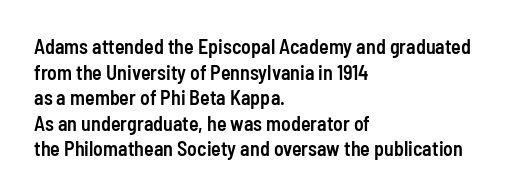
The image shows 20 px text type, upright; set left-aligned, normal line spacing (1.28x), normal letter spacing, not underlined.
